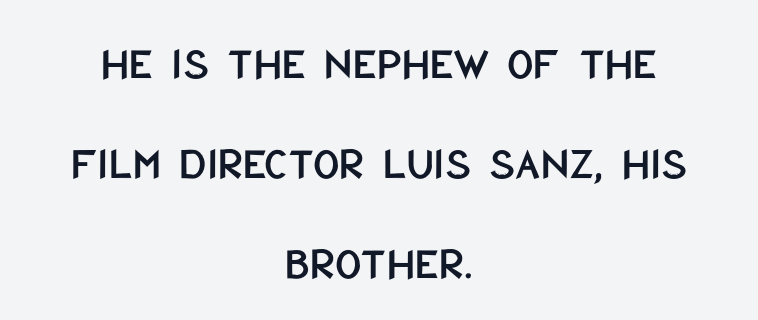
{"serif": "no", "italic": "no", "width": "condensed", "stroke_contrast": "low", "x_height": "large", "monospaced": "no", "underline": "no", "align": "center", "line_spacing": "loose", "line_spacing_ratio": 2.17, "letter_spacing": "normal", "letter_spacing_em": 0.0, "glyph_px": 46}
